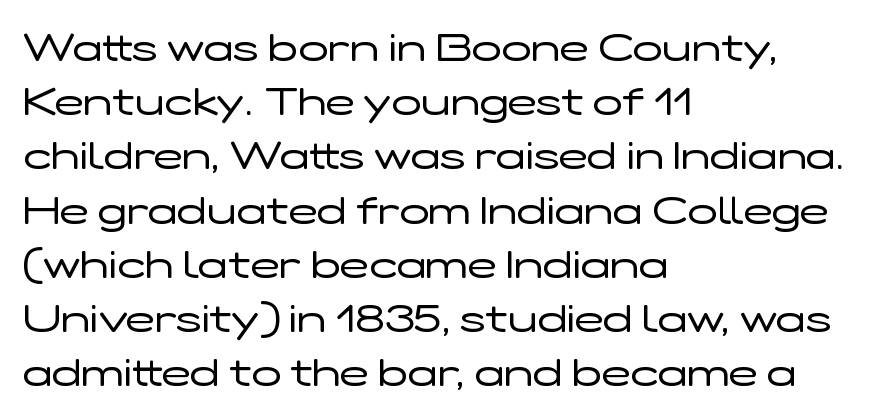
Q: Is the text bold? A: No.
Q: Is the text italic (slanted)? A: No, it is upright.
Q: Is the typeface a serif or a sans-serif typeface? A: Sans-serif.
Q: Is the text underlined? A: No.
Q: How is the paragraph aligned? A: Left-aligned.
Q: Is the spacing between letters normal or unusually wide? A: Normal.
Q: Is the spacing between lines tight, normal or loose? A: Normal.
Q: Width (condensed, normal, or wide)? A: Wide.
Q: Stroke contrast? A: Low.
Q: x-height? A: Medium.
Q: Monospaced? A: No.
